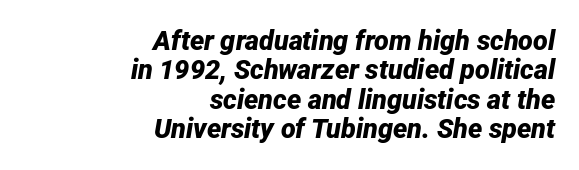
The image shows 27 px bold type, italic (leaning right); set right-aligned, tight line spacing (1.09x), normal letter spacing, not underlined.
